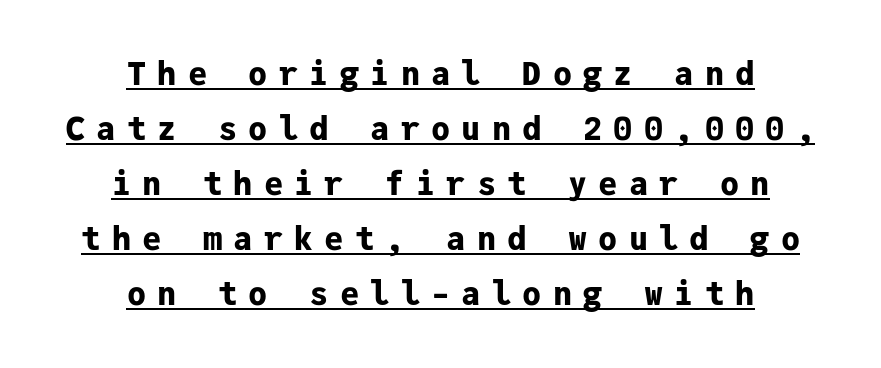
Q: Is the text bold? A: Yes.
Q: Is the text italic (slanted)? A: No, it is upright.
Q: Is the typeface a serif or a sans-serif typeface? A: Sans-serif.
Q: Is the text underlined? A: Yes.
Q: How is the paragraph aligned? A: Centered.
Q: Is the spacing between letters normal or unusually wide? A: Unusually wide.
Q: Width (condensed, normal, or wide)? A: Normal.
Q: Stroke contrast? A: Low.
Q: x-height? A: Medium.
Q: Monospaced? A: Yes.
